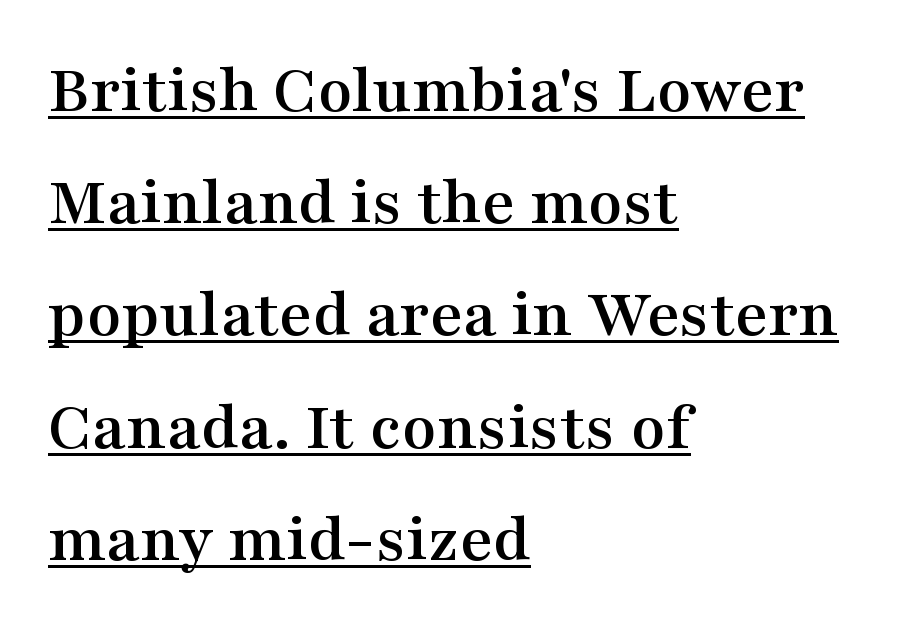
The sample's only ornament is a line tracing under the words. The text was rendered using a seriffed face with decorative stroke endings. Ordinary non-slanted type is in use. Looks like regular typesetting: each glyph gets only the width it needs.
